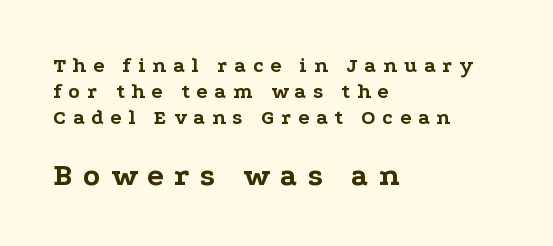
The image shows 32 px bold, wide serif type, upright; set left-aligned, line spacing 1.24x, unusually wide letter spacing (+0.32 em), not underlined; the second (bottom) block is 1.52x larger; low stroke contrast and a medium x-height.
